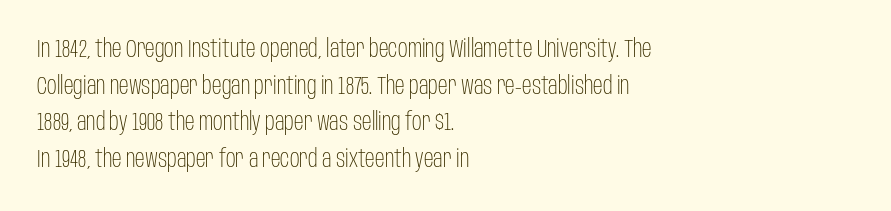
Q: Is the text bold? A: No.
Q: Is the text italic (slanted)? A: No, it is upright.
Q: Is the text underlined? A: No.
Q: How is the paragraph aligned? A: Left-aligned.
Q: Is the spacing between letters normal or unusually wide? A: Normal.
Q: Is the spacing between lines tight, normal or loose? A: Normal.
